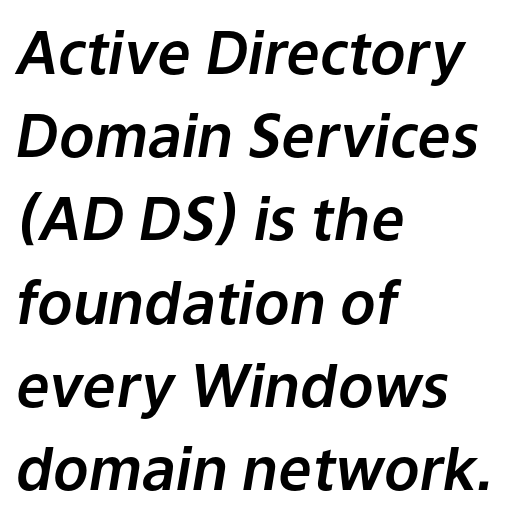
Which margin do the lines hug? The left one — the right edge is uneven. The face used here has a pronounced slope to its letters. The glyphs are unaccompanied by any horizontal stroke below them. The rendering keeps characters at their native spacing.
